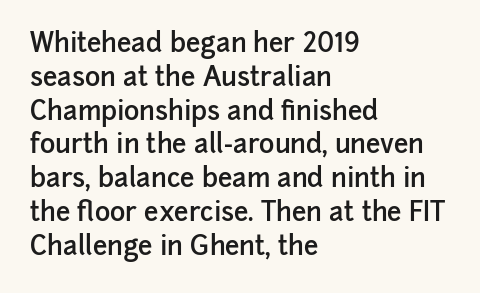
{"italic": "no", "bold": "semi", "underline": "no", "align": "left", "line_spacing": "normal", "line_spacing_ratio": 1.3, "letter_spacing": "normal", "letter_spacing_em": 0.0, "glyph_px": 26}
